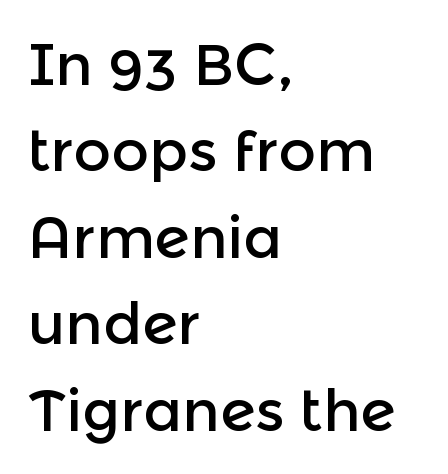
Q: Is the text italic (slanted)? A: No, it is upright.
Q: Is the typeface a serif or a sans-serif typeface? A: Sans-serif.
Q: Is the text underlined? A: No.
Q: How is the paragraph aligned? A: Left-aligned.
Q: Is the spacing between letters normal or unusually wide? A: Normal.
Q: Is the spacing between lines tight, normal or loose? A: Normal.
Q: Width (condensed, normal, or wide)? A: Normal.
Q: x-height? A: Medium.
Q: Monospaced? A: No.
